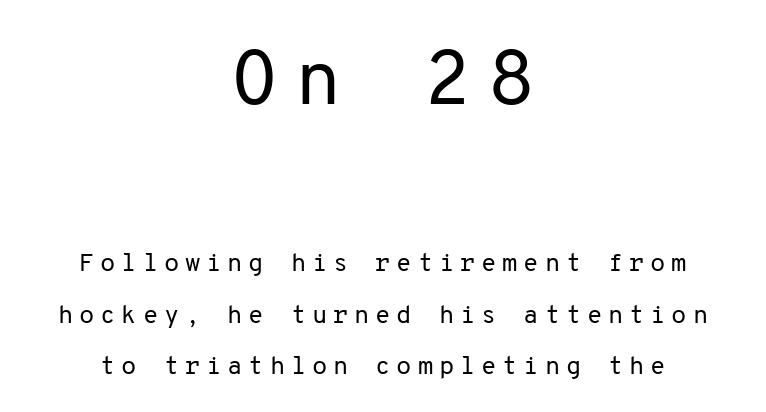
A typesetter would call this monospace, since all characters share one set width. The cut favours lightness, reaching ordinary text weight at its darkest. Regarding serifs, this sample does without them. Two sizes are in play, and the larger belongs to the first block. Descenders hang freely into open space.
